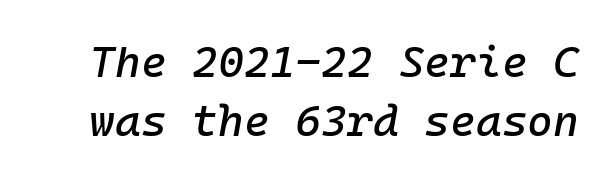
{"italic": "yes", "lean": "right", "slant_degrees": 10, "width": "normal", "stroke_contrast": "low", "x_height": "medium", "monospaced": "yes", "underline": "no", "line_spacing": "normal", "line_spacing_ratio": 1.33, "letter_spacing": "normal", "letter_spacing_em": 0.0, "glyph_px": 44}
